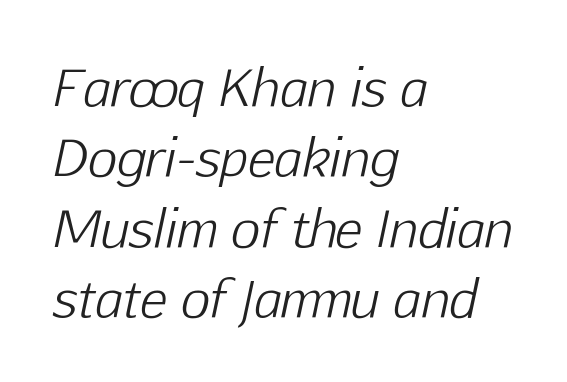
Q: Is the text bold? A: No.
Q: Is the text italic (slanted)? A: Yes, it leans right by about 12 degrees.
Q: Is the text underlined? A: No.
Q: How is the paragraph aligned? A: Left-aligned.
Q: Is the spacing between letters normal or unusually wide? A: Normal.
Q: Is the spacing between lines tight, normal or loose? A: Normal.
Q: Width (condensed, normal, or wide)? A: Normal.
Q: Stroke contrast? A: Low.
Q: x-height? A: Medium.
Q: Monospaced? A: No.
